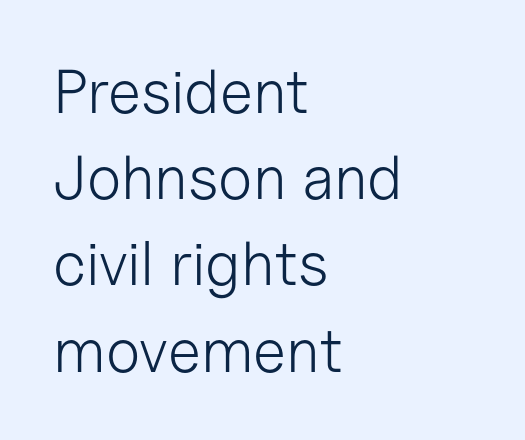
The letters look calm and open, with moderate or lighter stems. Type style note: lacks serifs. Any mark beneath the type? The region is blank. Tracking value appears to be zero — textbook default spacing.
